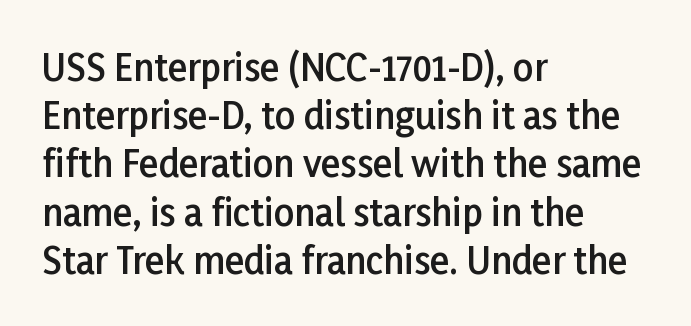
{"serif": "no", "italic": "no", "bold": "semi", "weight": "semibold", "width": "normal", "stroke_contrast": "low", "x_height": "medium", "monospaced": "no", "underline": "no", "align": "left", "line_spacing": "normal", "line_spacing_ratio": 1.34, "letter_spacing": "normal", "letter_spacing_em": 0.0, "glyph_px": 36}
